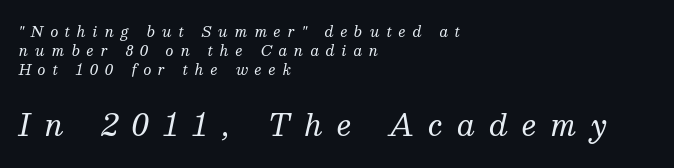
The font sits on the lighter half of the weight spectrum, regular included. Is this a fixed-width face? No — the glyphs have proportional, varying widths. The specimen omits any rule beneath the text block's lines. The rendering shows small feet on the letterforms — a serif design. The rendering enlarges the type as you move from the upper chunk to the lower. Inter-character spacing is expanded well beyond the font's built-in metrics.
